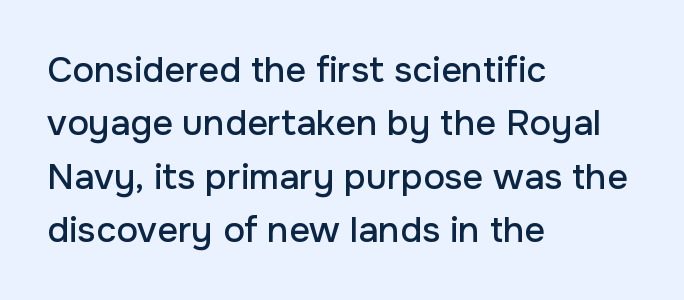
{"serif": "no", "italic": "no", "width": "normal", "stroke_contrast": "low", "x_height": "medium", "monospaced": "no", "underline": "no", "align": "left", "line_spacing": "normal", "line_spacing_ratio": 1.48, "letter_spacing": "normal", "letter_spacing_em": 0.0, "glyph_px": 36}
